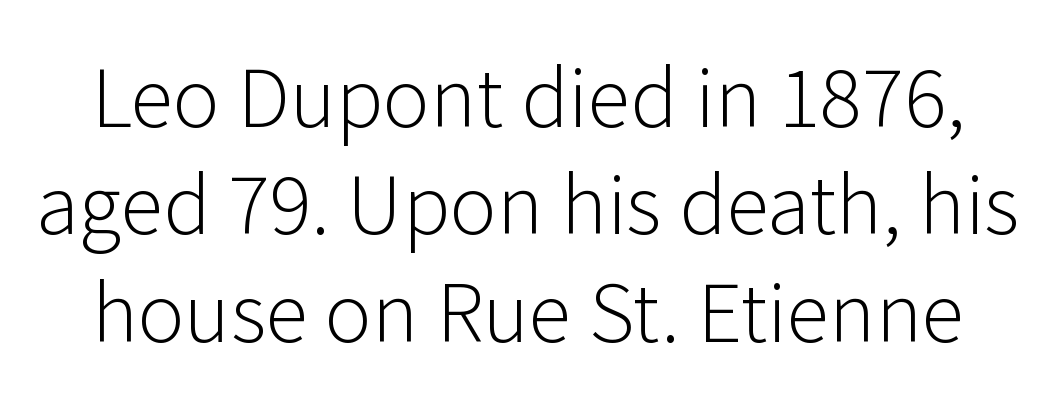
The letters advance in unequal steps, a hallmark of proportional type. Quick note: interline space is typical. Glyph-to-glyph distance matches everyday printed text. Nope, not italic — everything's standing straight. This reads as an unemphasized weight, regular at the heaviest. The passage shown is not underscored anywhere.
